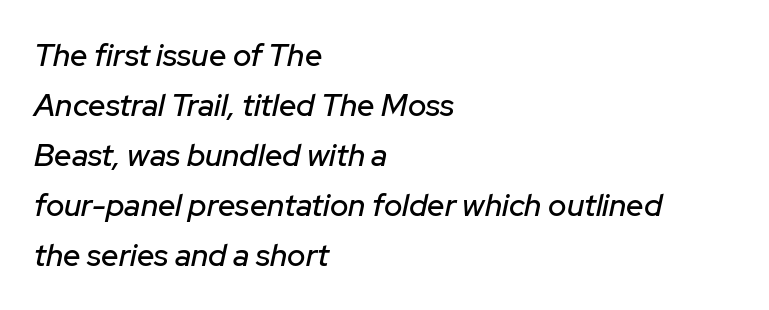
{"italic": "yes", "lean": "right", "slant_degrees": 12, "width": "normal", "stroke_contrast": "low", "x_height": "medium", "monospaced": "no", "underline": "no", "align": "left", "line_spacing": "normal", "line_spacing_ratio": 1.61, "letter_spacing": "normal", "letter_spacing_em": 0.0, "glyph_px": 31}
